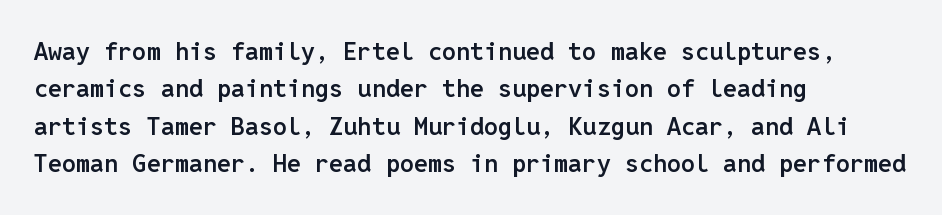
Q: Is the text bold? A: Semi-bold.
Q: Is the text italic (slanted)? A: No, it is upright.
Q: Is the text underlined? A: No.
Q: How is the paragraph aligned? A: Left-aligned.
Q: Is the spacing between letters normal or unusually wide? A: Normal.
Q: Is the spacing between lines tight, normal or loose? A: Normal.
